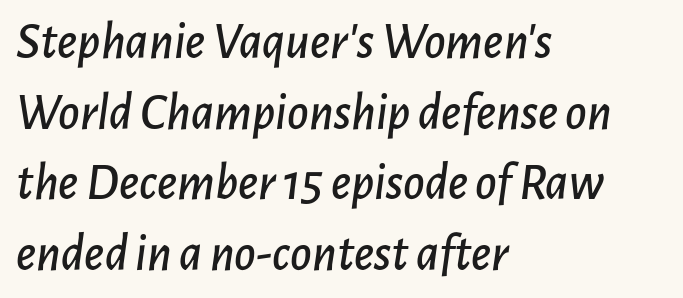
The image shows 52 px text type, italic (leaning right); set left-aligned, normal line spacing (1.36x), normal letter spacing, not underlined; low stroke contrast and a medium x-height.
